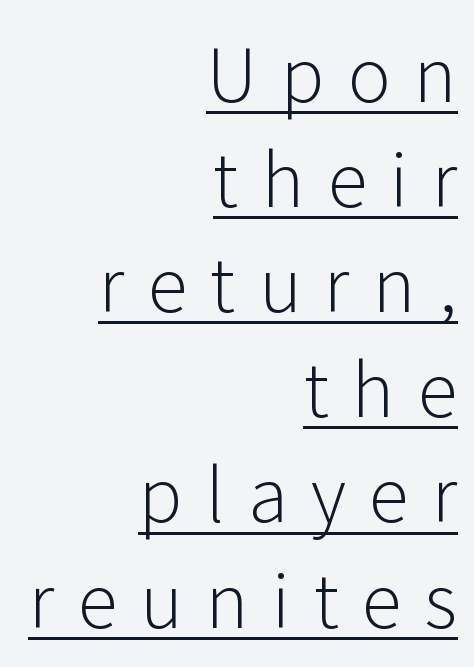
The image shows 73 px light sans-serif type, upright; set right-aligned, normal line spacing (1.44x), unusually wide letter spacing (+0.32 em), underlined; low stroke contrast and a medium x-height.
